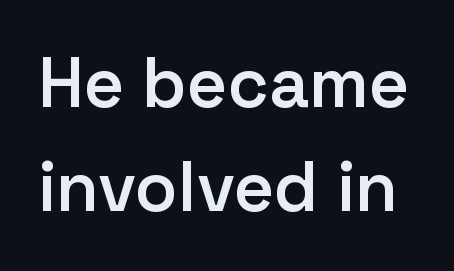
{"serif": "no", "italic": "no", "bold": "semi", "weight": "semibold", "width": "normal", "stroke_contrast": "low", "x_height": "medium", "monospaced": "no", "underline": "no", "line_spacing": "normal", "line_spacing_ratio": 1.49, "letter_spacing": "normal", "letter_spacing_em": 0.0, "glyph_px": 70}
